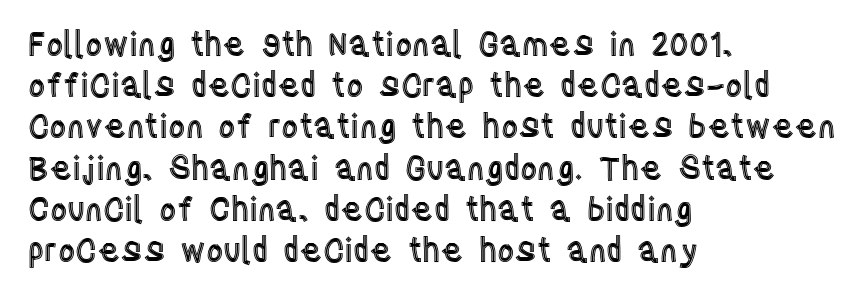
{"italic": "no", "width": "condensed", "x_height": "large", "monospaced": "no", "underline": "no", "align": "left", "line_spacing": "normal", "line_spacing_ratio": 1.25, "letter_spacing": "normal", "letter_spacing_em": 0.0, "glyph_px": 33}
